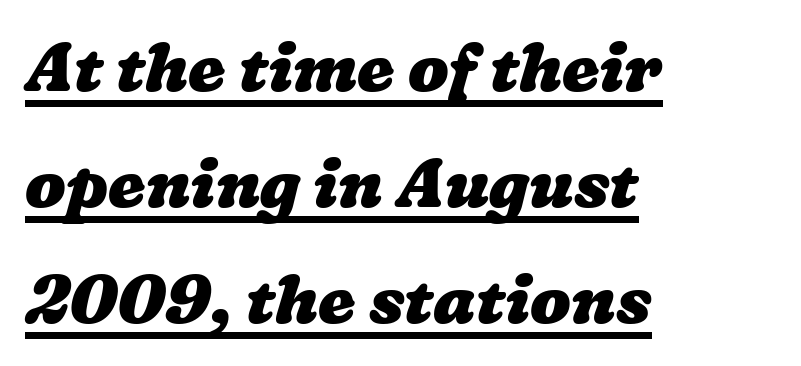
The image shows 67 px heavy, wide type; set left-aligned, line spacing 1.73x, normal letter spacing, underlined; low stroke contrast and a medium x-height.
